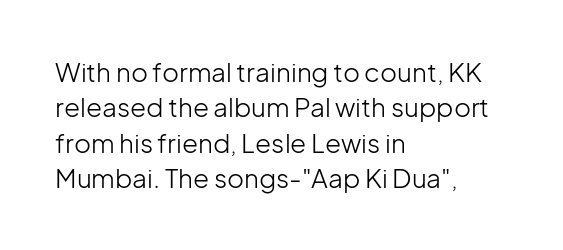
Q: Is the text bold? A: No.
Q: Is the text italic (slanted)? A: No, it is upright.
Q: Is the text underlined? A: No.
Q: How is the paragraph aligned? A: Left-aligned.
Q: Is the spacing between letters normal or unusually wide? A: Normal.
Q: Is the spacing between lines tight, normal or loose? A: Normal.
